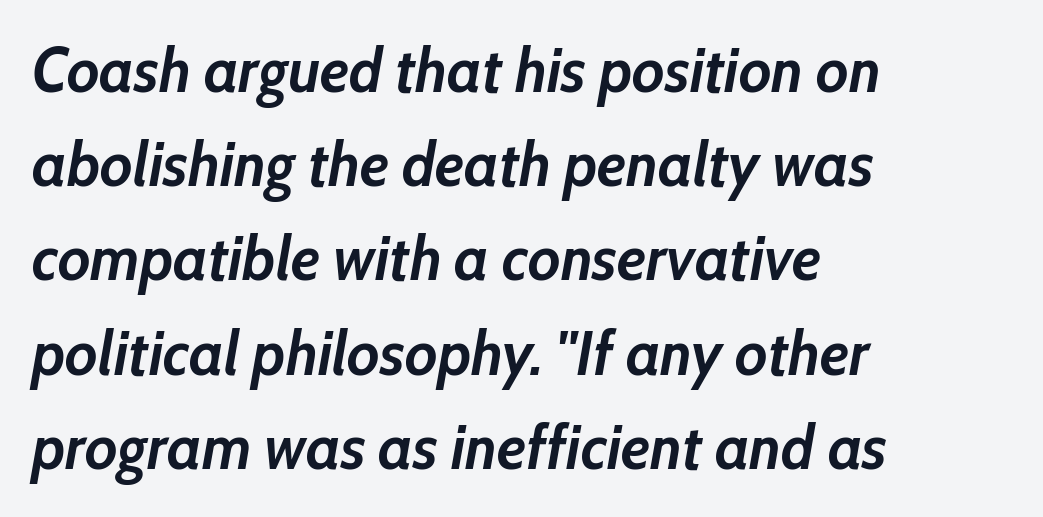
Words appear dense and cohesive because spacing is normal. Horizontally, the lines are justified to the leading edge only. A normal amount of white space separates one row of letters from the next. Characters are canted at an angle relative to the baseline's perpendicular. I'd describe the lettering as bold — thick and assertive.
